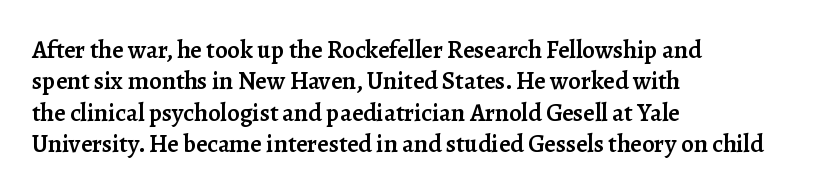
Q: Is the text bold? A: Semi-bold.
Q: Is the text italic (slanted)? A: No, it is upright.
Q: Is the text underlined? A: No.
Q: How is the paragraph aligned? A: Left-aligned.
Q: Is the spacing between letters normal or unusually wide? A: Normal.
Q: Is the spacing between lines tight, normal or loose? A: Normal.
